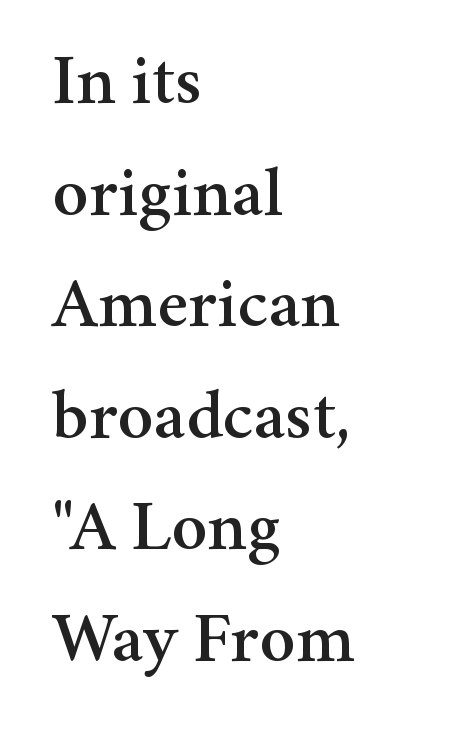
Q: Is the text italic (slanted)? A: No, it is upright.
Q: Is the typeface a serif or a sans-serif typeface? A: Serif.
Q: Is the text underlined? A: No.
Q: How is the paragraph aligned? A: Left-aligned.
Q: Is the spacing between letters normal or unusually wide? A: Normal.
Q: Is the spacing between lines tight, normal or loose? A: Normal.
Q: Width (condensed, normal, or wide)? A: Normal.
Q: Stroke contrast? A: Medium.
Q: x-height? A: Medium.
Q: Monospaced? A: No.
